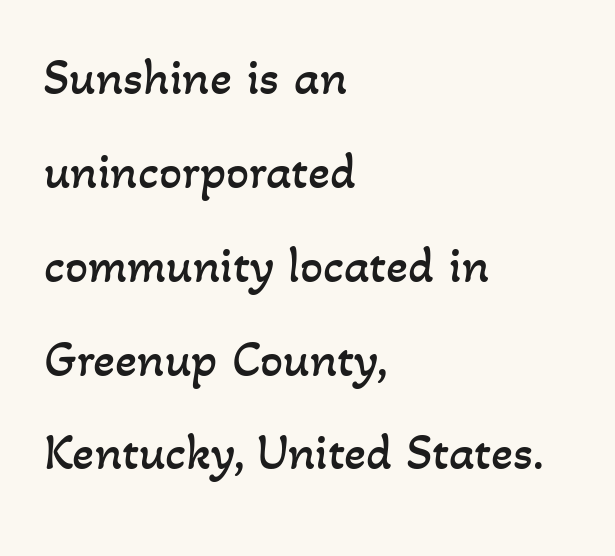
Q: Is the text bold? A: No.
Q: Is the text underlined? A: No.
Q: How is the paragraph aligned? A: Left-aligned.
Q: Is the spacing between letters normal or unusually wide? A: Normal.
Q: Width (condensed, normal, or wide)? A: Normal.
Q: Stroke contrast? A: Low.
Q: x-height? A: Small.
Q: Monospaced? A: No.
